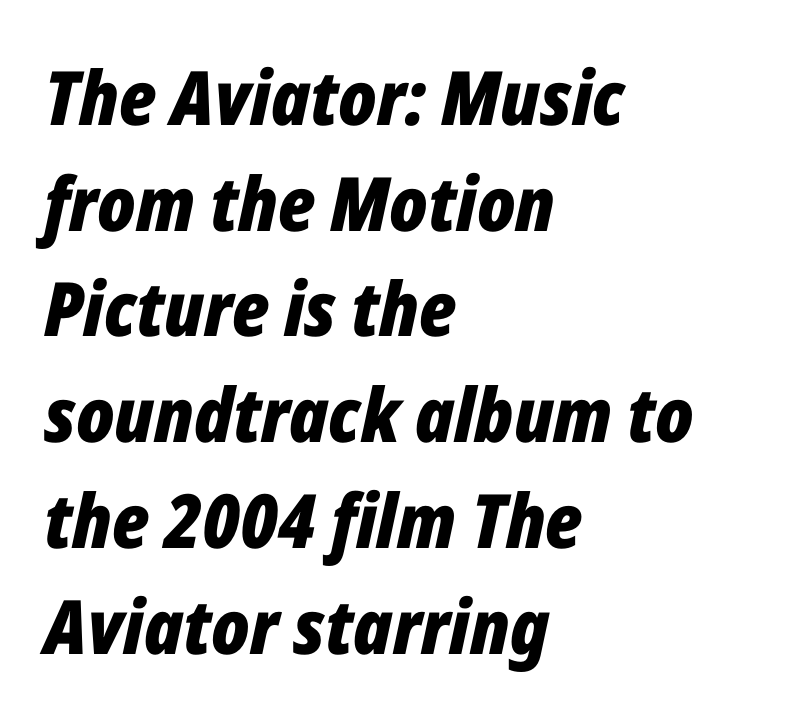
Q: Is the text bold? A: Yes.
Q: Is the text italic (slanted)? A: Yes, it leans right by about 12 degrees.
Q: Is the text underlined? A: No.
Q: How is the paragraph aligned? A: Left-aligned.
Q: Is the spacing between letters normal or unusually wide? A: Normal.
Q: Is the spacing between lines tight, normal or loose? A: Normal.
Q: Width (condensed, normal, or wide)? A: Condensed.
Q: Stroke contrast? A: Low.
Q: x-height? A: Medium.
Q: Monospaced? A: No.
